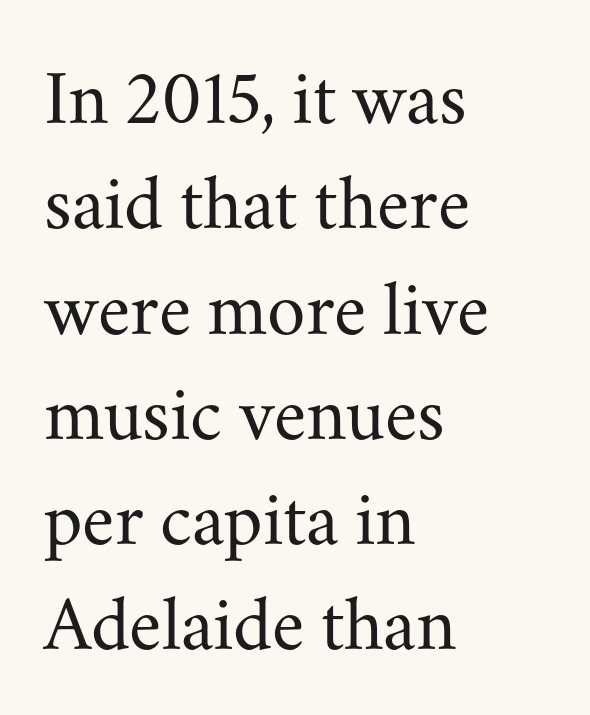
When letters stand straight like this, we call the style roman or upright. Think standard paragraph weight, or any step lighter than that. The passage shown stacks its lines at a standard gap. A typesetter would call this zero additional tracking. Is this a fixed-width face? No — the glyphs have proportional, varying widths.
